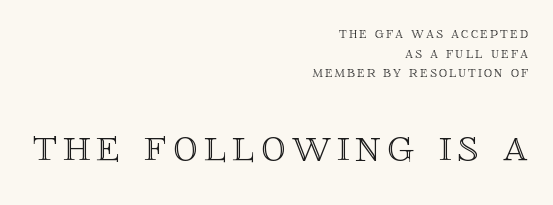
{"italic": "no", "width": "normal", "x_height": "large", "monospaced": "no", "underline": "no", "align": "right", "line_spacing_ratio": 1.23, "larger_block": "second", "size_ratio": 3.06, "glyph_px": 49}
